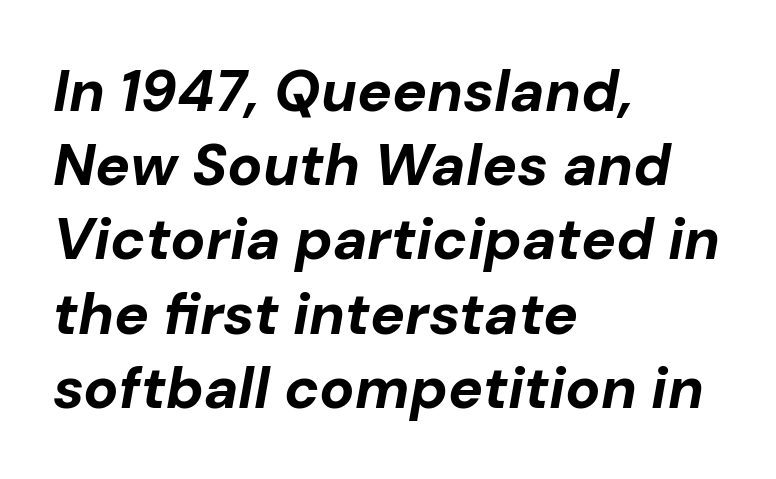
The image shows 58 px bold type, italic (leaning right); set left-aligned, normal line spacing (1.28x), normal letter spacing, not underlined; low stroke contrast and a medium x-height.
